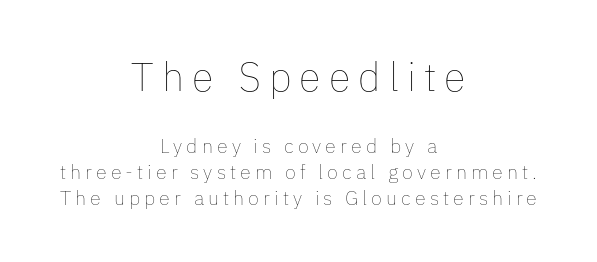
Q: Is the text bold? A: No.
Q: Is the text italic (slanted)? A: No, it is upright.
Q: Is the text underlined? A: No.
Q: How is the paragraph aligned? A: Centered.
Q: Is the spacing between letters normal or unusually wide? A: Unusually wide.
Q: Is the spacing between lines tight, normal or loose? A: Normal.
Q: Which block of text is set in a larger size, the first (top) or the second (bottom)? A: The first (top) one.
Q: Width (condensed, normal, or wide)? A: Normal.
Q: Stroke contrast? A: Low.
Q: x-height? A: Medium.
Q: Monospaced? A: No.
